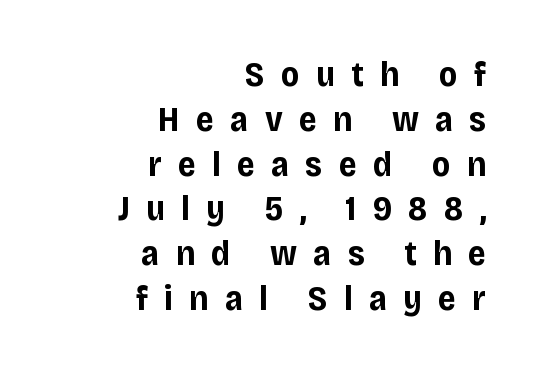
Q: Is the text bold? A: Yes.
Q: Is the text italic (slanted)? A: No, it is upright.
Q: Is the typeface a serif or a sans-serif typeface? A: Sans-serif.
Q: Is the text underlined? A: No.
Q: How is the paragraph aligned? A: Right-aligned.
Q: Is the spacing between letters normal or unusually wide? A: Unusually wide.
Q: Is the spacing between lines tight, normal or loose? A: Normal.
Q: Width (condensed, normal, or wide)? A: Normal.
Q: Stroke contrast? A: Low.
Q: x-height? A: Large.
Q: Monospaced? A: No.
